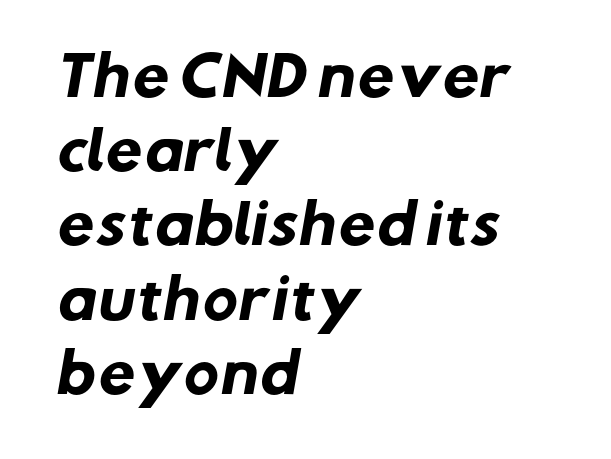
The image shows 53 px heavy sans-serif type; set left-aligned, normal line spacing (1.4x), normal letter spacing, not underlined; low stroke contrast and a medium x-height.
